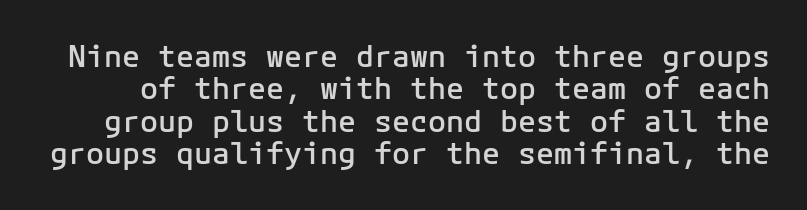
Q: Is the text bold? A: Semi-bold.
Q: Is the text italic (slanted)? A: No, it is upright.
Q: Is the typeface a serif or a sans-serif typeface? A: Sans-serif.
Q: Is the text underlined? A: No.
Q: Is the spacing between letters normal or unusually wide? A: Normal.
Q: Is the spacing between lines tight, normal or loose? A: Tight.
Q: Width (condensed, normal, or wide)? A: Normal.
Q: Stroke contrast? A: Low.
Q: x-height? A: Medium.
